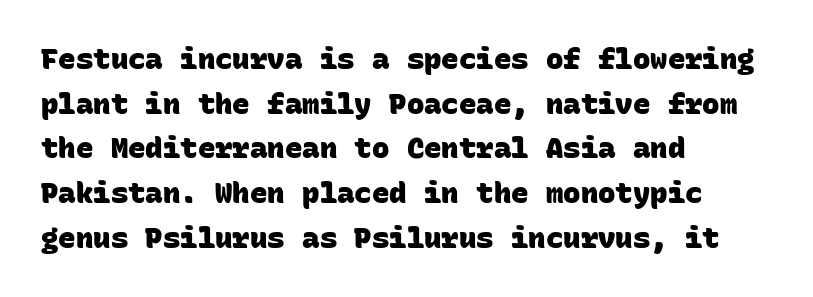
{"serif": "no", "bold": "yes", "weight": "heavy", "width": "normal", "stroke_contrast": "low", "x_height": "large", "monospaced": "yes", "underline": "no", "align": "left", "line_spacing": "normal", "line_spacing_ratio": 1.54, "letter_spacing": "normal", "letter_spacing_em": 0.0, "glyph_px": 29}
